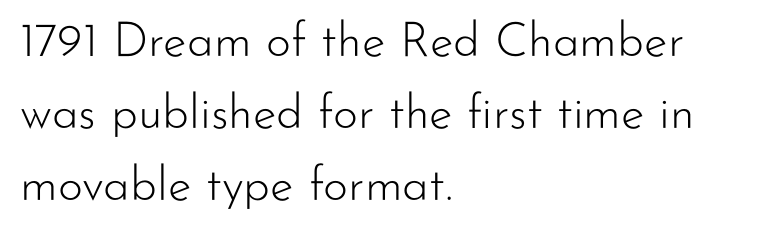
Q: Is the text bold? A: No.
Q: Is the text italic (slanted)? A: No, it is upright.
Q: Is the typeface a serif or a sans-serif typeface? A: Sans-serif.
Q: Is the text underlined? A: No.
Q: How is the paragraph aligned? A: Left-aligned.
Q: Is the spacing between letters normal or unusually wide? A: Normal.
Q: Is the spacing between lines tight, normal or loose? A: Normal.
Q: Width (condensed, normal, or wide)? A: Normal.
Q: Stroke contrast? A: Low.
Q: x-height? A: Small.
Q: Monospaced? A: No.
